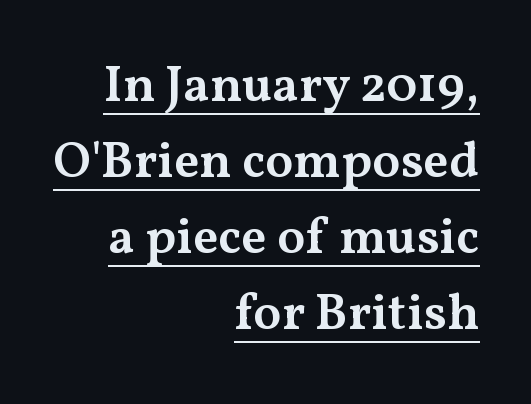
The image shows 51 px semibold, wide serif type, upright; set right-aligned, normal line spacing (1.49x), normal letter spacing, underlined; medium stroke contrast and a medium x-height.
